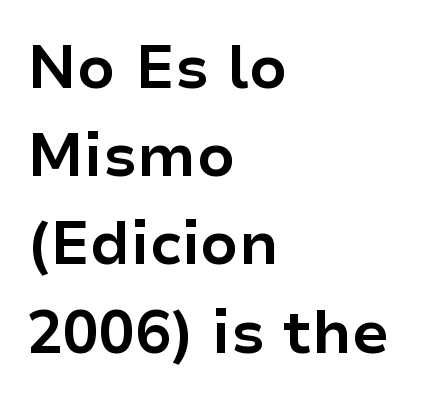
Q: Is the text bold? A: Yes.
Q: Is the text italic (slanted)? A: No, it is upright.
Q: Is the typeface a serif or a sans-serif typeface? A: Sans-serif.
Q: Is the text underlined? A: No.
Q: How is the paragraph aligned? A: Left-aligned.
Q: Is the spacing between letters normal or unusually wide? A: Normal.
Q: Is the spacing between lines tight, normal or loose? A: Normal.
Q: Width (condensed, normal, or wide)? A: Normal.
Q: Stroke contrast? A: Low.
Q: x-height? A: Medium.
Q: Monospaced? A: No.
